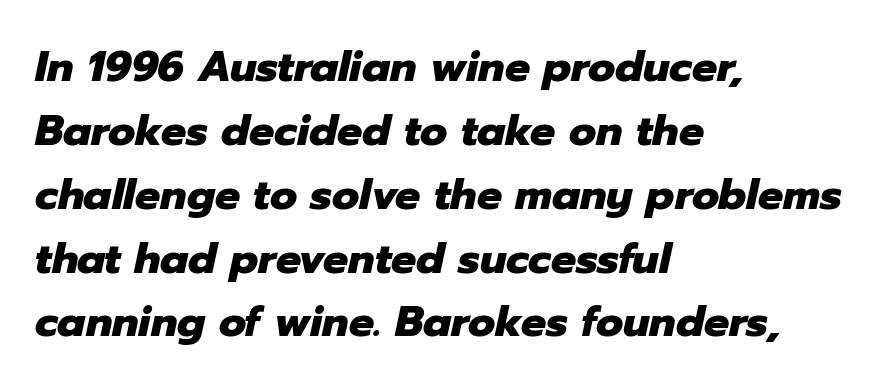
Character widths vary here, with narrow letters taking less room than wide ones. Beneath every word, the page is bare. Is the type slanted? Yes — the strokes lean at a clear angle. The rendering keeps characters at their native spacing. A student would call this left alignment; a typographer would say flush left, rag right.
